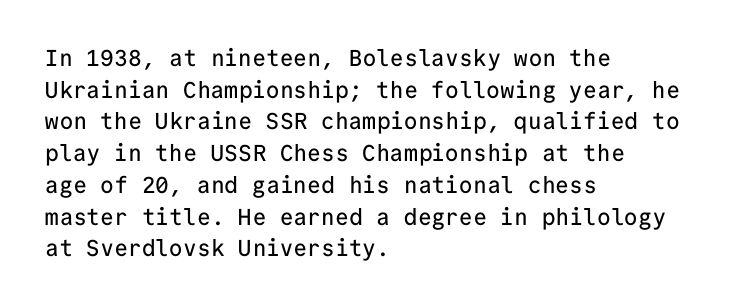
Q: Is the text italic (slanted)? A: No, it is upright.
Q: Is the text underlined? A: No.
Q: How is the paragraph aligned? A: Left-aligned.
Q: Is the spacing between letters normal or unusually wide? A: Normal.
Q: Is the spacing between lines tight, normal or loose? A: Normal.
